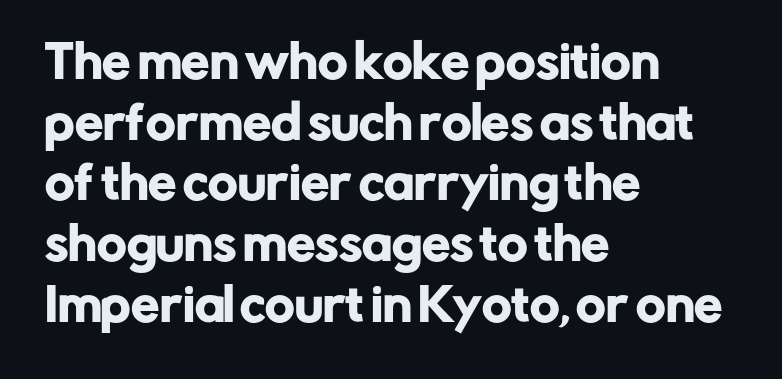
The space directly below the letters is spotless. Each line starts at the same left margin while the right side varies. Designer's note — italics off, roman on. The rendering uses natural spacing where letterforms have individual widths. Short note: letters normally spaced.
